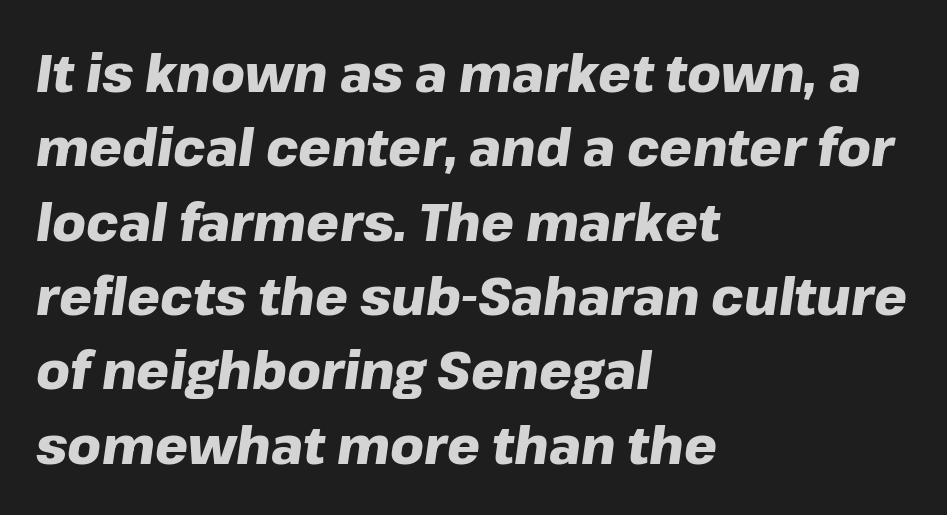
Q: Is the text bold? A: Yes.
Q: Is the text italic (slanted)? A: Yes, it leans right by about 8 degrees.
Q: Is the text underlined? A: No.
Q: How is the paragraph aligned? A: Left-aligned.
Q: Is the spacing between letters normal or unusually wide? A: Normal.
Q: Is the spacing between lines tight, normal or loose? A: Normal.
Q: Width (condensed, normal, or wide)? A: Normal.
Q: Stroke contrast? A: Low.
Q: x-height? A: Medium.
Q: Monospaced? A: No.
